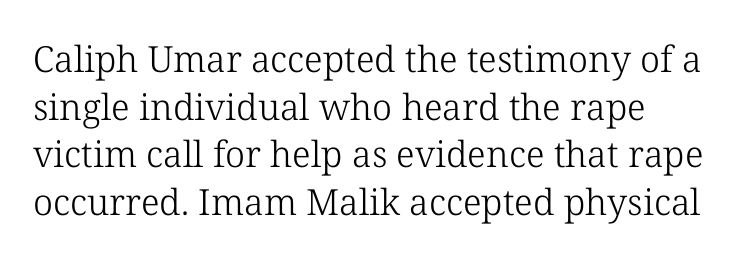
{"serif": "yes", "italic": "no", "bold": "no", "weight": "light", "width": "normal", "stroke_contrast": "low", "x_height": "medium", "monospaced": "no", "underline": "no", "line_spacing": "normal", "line_spacing_ratio": 1.32, "letter_spacing": "normal", "letter_spacing_em": 0.0, "glyph_px": 36}
